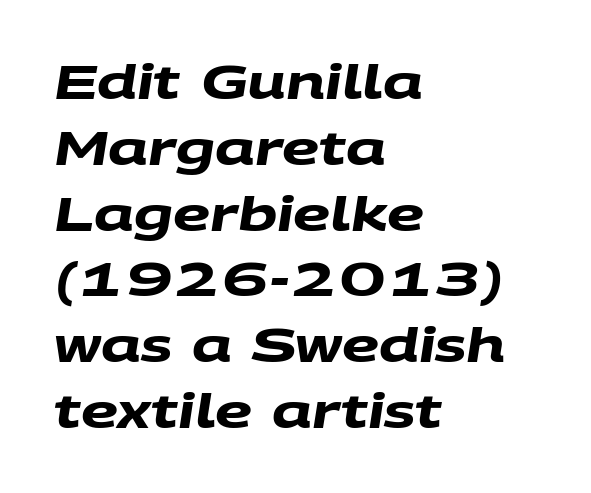
The image shows 46 px heavy, wide sans-serif type; set left-aligned, normal line spacing (1.43x), normal letter spacing, not underlined; medium stroke contrast and a large x-height.
